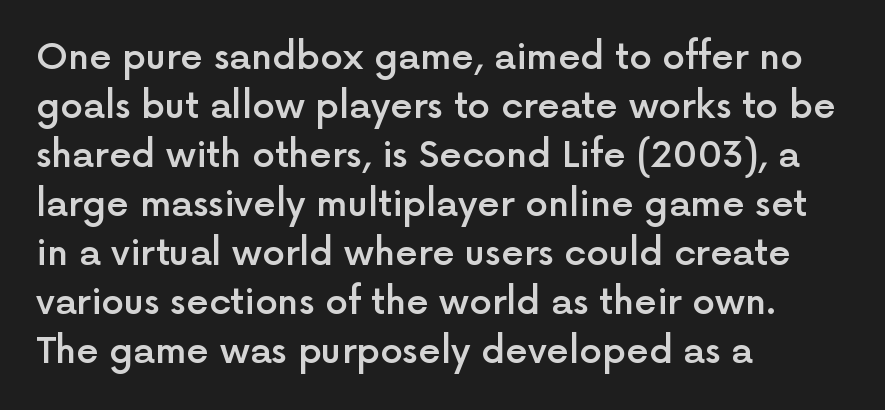
The image shows 36 px semibold sans-serif type, upright; set left-aligned, normal line spacing (1.36x), normal letter spacing, not underlined; a medium x-height.
